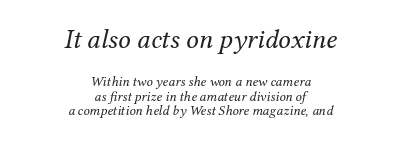
You can tell from the footed stems that serif type was used. Scale decreases going downward across the two blocks. In terms of posture, this sample is oblique. Characters follow at the spacing the type designer built in. Reading down the column, the eye jumps only a short way to each next line.
